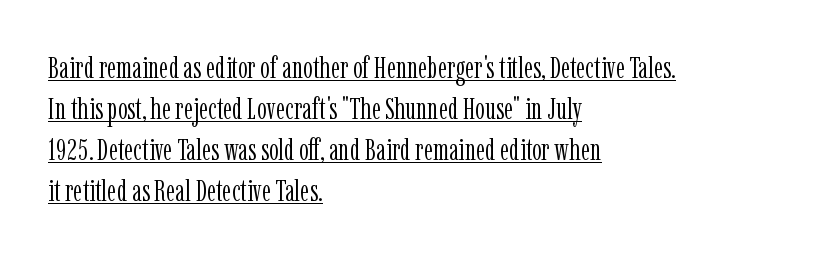
Italic? Not at all — the glyphs are vertical. Stems here are at most as thick as an everyday book face. Every word sits above its own underline. Regarding serifs, this sample has them. Does the leading feel generous? No, just average.
